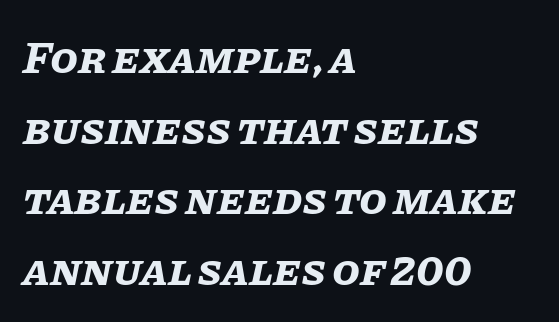
Q: Is the text bold? A: Yes.
Q: Is the text italic (slanted)? A: Yes, it leans right by about 11 degrees.
Q: Is the text underlined? A: No.
Q: How is the paragraph aligned? A: Left-aligned.
Q: Is the spacing between letters normal or unusually wide? A: Normal.
Q: Is the spacing between lines tight, normal or loose? A: Normal.
Q: Width (condensed, normal, or wide)? A: Normal.
Q: Stroke contrast? A: Low.
Q: x-height? A: Large.
Q: Monospaced? A: No.
